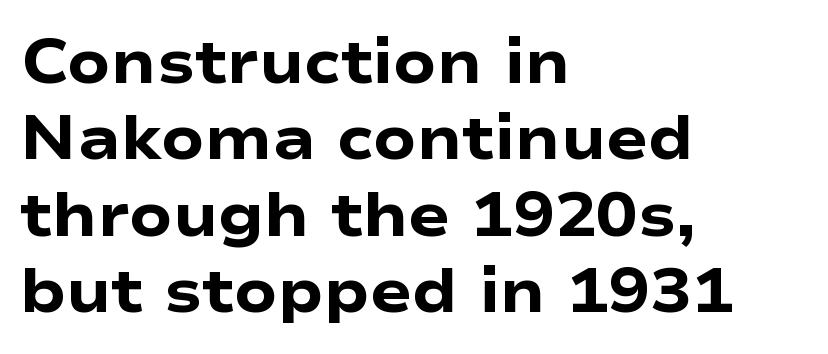
Q: Is the text bold? A: Yes.
Q: Is the text italic (slanted)? A: No, it is upright.
Q: Is the typeface a serif or a sans-serif typeface? A: Sans-serif.
Q: Is the text underlined? A: No.
Q: How is the paragraph aligned? A: Left-aligned.
Q: Is the spacing between letters normal or unusually wide? A: Normal.
Q: Width (condensed, normal, or wide)? A: Wide.
Q: Stroke contrast? A: Low.
Q: x-height? A: Medium.
Q: Monospaced? A: No.
